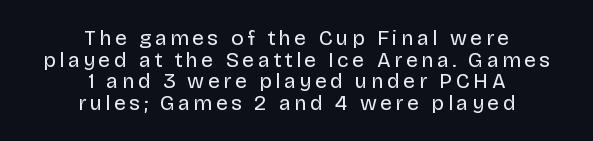
Q: Is the text bold? A: No.
Q: Is the text italic (slanted)? A: No, it is upright.
Q: Is the text underlined? A: No.
Q: How is the paragraph aligned? A: Centered.
Q: Is the spacing between lines tight, normal or loose? A: Tight.
